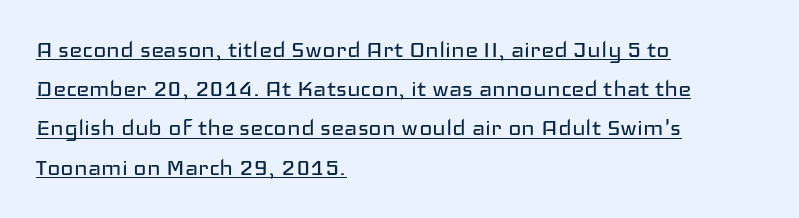
The image shows 28 px regular-weight, wide sans-serif type, upright; set left-aligned, normal line spacing (1.4x), normal letter spacing, underlined; low stroke contrast and a medium x-height.
